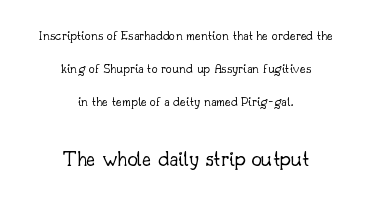
The image shows 23 px text type, upright; set centered, loose line spacing (2.36x), normal letter spacing, not underlined; the second (bottom) block is 1.64x larger.
